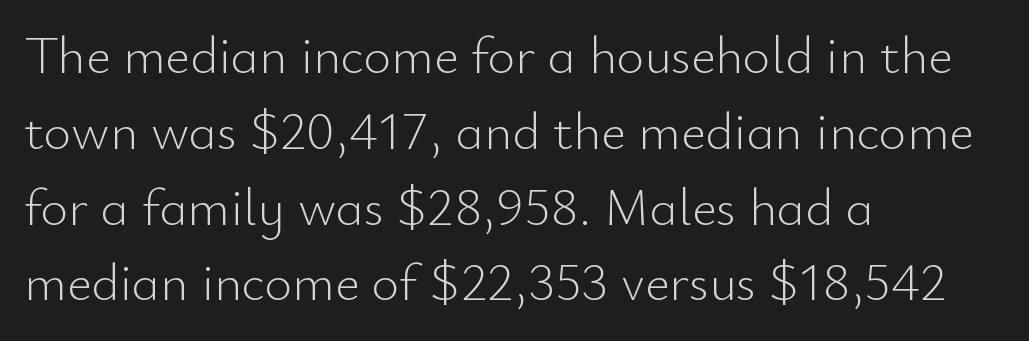
The letters advance in unequal steps, a hallmark of proportional type. Nothing unusual about the tracking: characters are spaced as the font intends. Every row of glyphs begins at an identical x-position on the left. Posture: upright roman.
